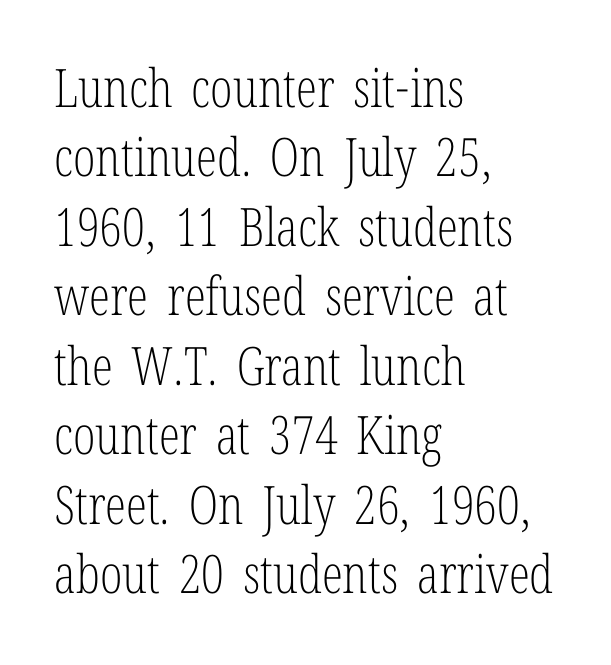
{"serif": "yes", "italic": "no", "bold": "no", "weight": "light", "width": "condensed", "stroke_contrast": "low", "x_height": "medium", "monospaced": "no", "underline": "no", "align": "left", "line_spacing": "normal", "line_spacing_ratio": 1.31, "letter_spacing": "normal", "letter_spacing_em": 0.0, "glyph_px": 53}
